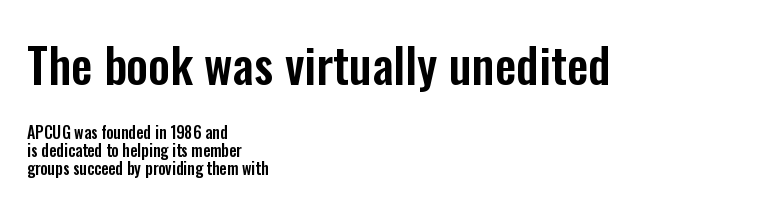
Q: Is the text italic (slanted)? A: No, it is upright.
Q: Is the typeface a serif or a sans-serif typeface? A: Sans-serif.
Q: Is the text underlined? A: No.
Q: How is the paragraph aligned? A: Left-aligned.
Q: Is the spacing between letters normal or unusually wide? A: Normal.
Q: Is the spacing between lines tight, normal or loose? A: Tight.
Q: Which block of text is set in a larger size, the first (top) or the second (bottom)? A: The first (top) one.
Q: Width (condensed, normal, or wide)? A: Condensed.
Q: Stroke contrast? A: Low.
Q: x-height? A: Medium.
Q: Monospaced? A: No.
